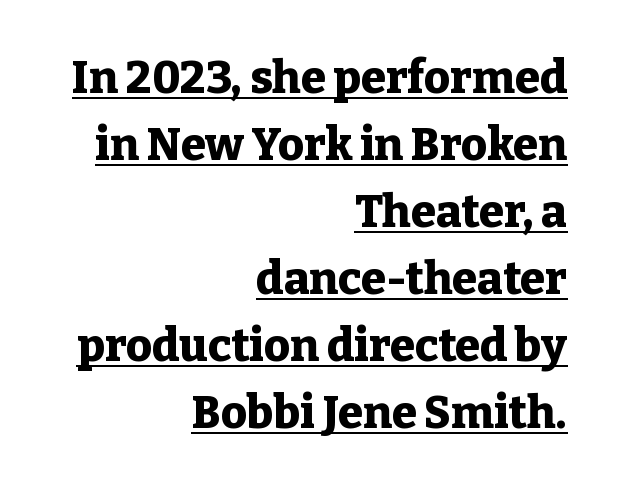
The image shows 45 px heavy serif type, upright; set right-aligned, normal line spacing (1.49x), normal letter spacing, underlined; low stroke contrast and a medium x-height.
